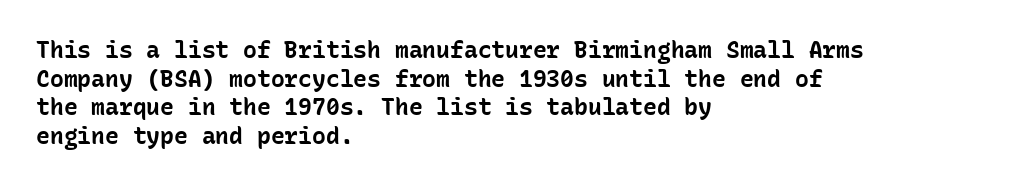
Q: Is the text bold? A: Yes.
Q: Is the text italic (slanted)? A: No, it is upright.
Q: Is the text underlined? A: No.
Q: How is the paragraph aligned? A: Left-aligned.
Q: Is the spacing between letters normal or unusually wide? A: Normal.
Q: Is the spacing between lines tight, normal or loose? A: Normal.
